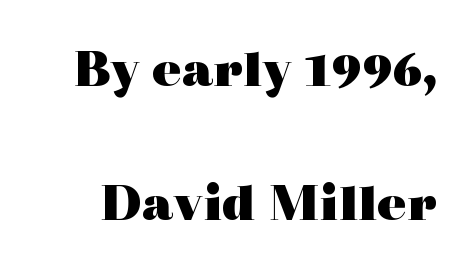
Q: Is the text bold? A: Yes.
Q: Is the text italic (slanted)? A: No, it is upright.
Q: Is the typeface a serif or a sans-serif typeface? A: Serif.
Q: Is the text underlined? A: No.
Q: Is the spacing between letters normal or unusually wide? A: Normal.
Q: Is the spacing between lines tight, normal or loose? A: Loose.
Q: Width (condensed, normal, or wide)? A: Wide.
Q: x-height? A: Medium.
Q: Monospaced? A: No.
